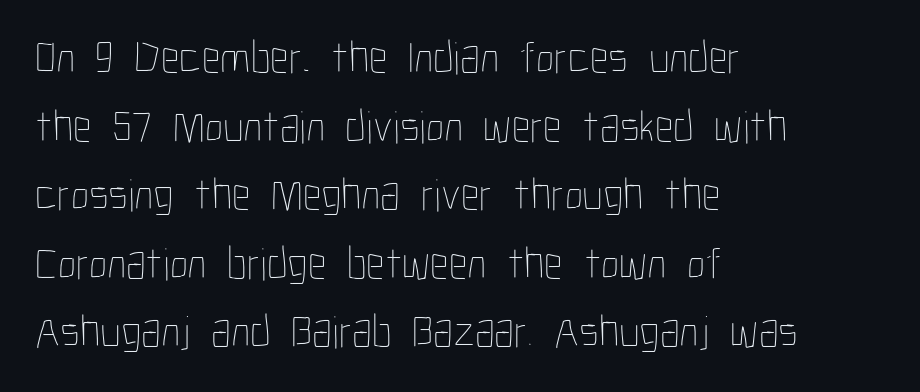
Q: Is the text bold? A: No.
Q: Is the text italic (slanted)? A: No, it is upright.
Q: Is the text underlined? A: No.
Q: How is the paragraph aligned? A: Left-aligned.
Q: Is the spacing between letters normal or unusually wide? A: Normal.
Q: Is the spacing between lines tight, normal or loose? A: Normal.
Q: Width (condensed, normal, or wide)? A: Condensed.
Q: Stroke contrast? A: Low.
Q: x-height? A: Medium.
Q: Monospaced? A: No.
